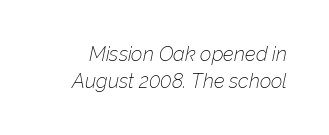
The image shows 20 px text type, italic (leaning right); set normal line spacing (1.35x), normal letter spacing, not underlined.
